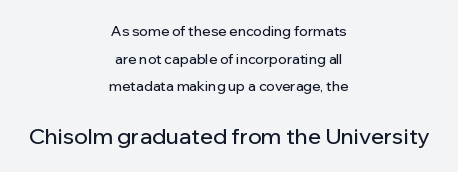
{"italic": "no", "underline": "no", "align": "center", "line_spacing": "loose", "line_spacing_ratio": 1.97, "letter_spacing": "normal", "letter_spacing_em": 0.0, "larger_block": "second", "size_ratio": 1.57, "glyph_px": 22}
